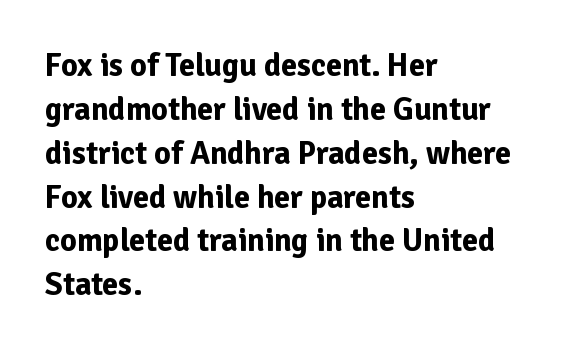
Inter-character spacing is left at the font's built-in metrics. Vertical strokes here are truly vertical. Left-aligned paragraph, ragged on the right. To sum up the face: it is a sans, with no serifs. The passage shown is typed in a proportional face where columns would drift.
